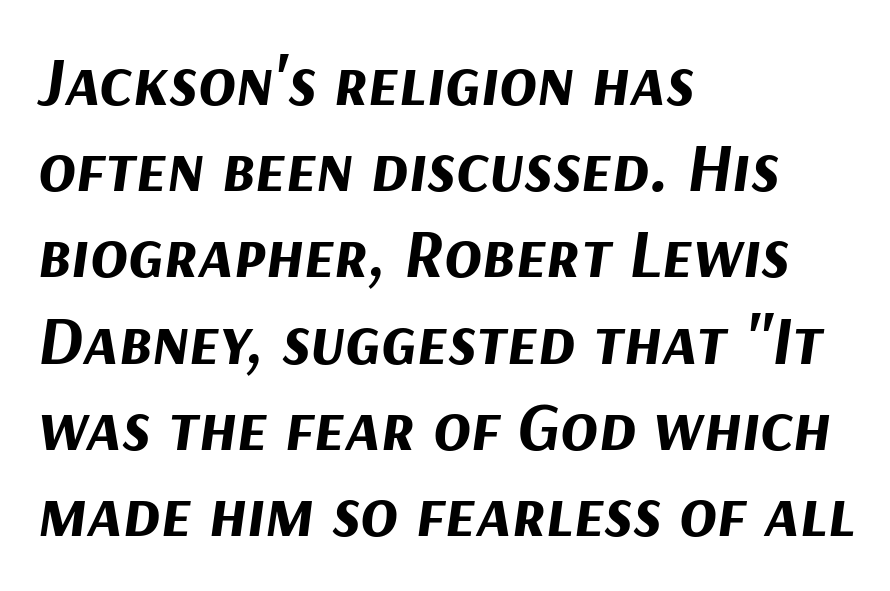
Q: Is the text bold? A: Yes.
Q: Is the text italic (slanted)? A: Yes, it leans right by about 9 degrees.
Q: Is the text underlined? A: No.
Q: How is the paragraph aligned? A: Left-aligned.
Q: Is the spacing between letters normal or unusually wide? A: Normal.
Q: Is the spacing between lines tight, normal or loose? A: Normal.
Q: Width (condensed, normal, or wide)? A: Normal.
Q: Stroke contrast? A: Medium.
Q: x-height? A: Medium.
Q: Monospaced? A: No.
